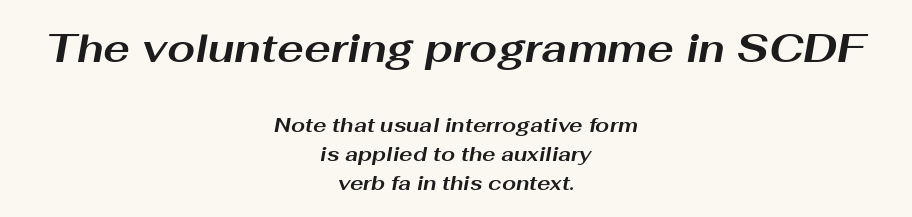
{"italic": "yes", "lean": "right", "slant_degrees": 10, "bold": "yes", "weight": "bold", "width": "wide", "stroke_contrast": "medium", "x_height": "medium", "monospaced": "no", "underline": "no", "align": "center", "line_spacing": "normal", "line_spacing_ratio": 1.45, "letter_spacing": "normal", "letter_spacing_em": 0.0, "larger_block": "first", "size_ratio": 2.0, "glyph_px": 40}
